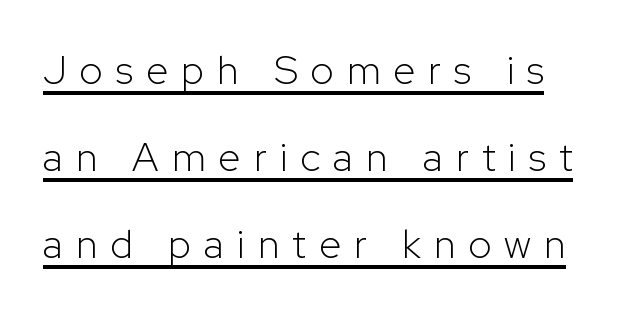
The image shows 40 px light sans-serif type, upright; set loose line spacing (2.17x), unusually wide letter spacing (+0.33 em), underlined; low stroke contrast and a medium x-height.
